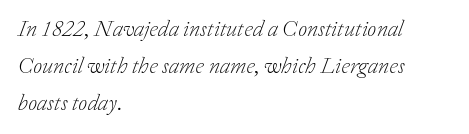
The image shows 23 px text type, italic (leaning right); set left-aligned, normal line spacing (1.6x), normal letter spacing, not underlined.
